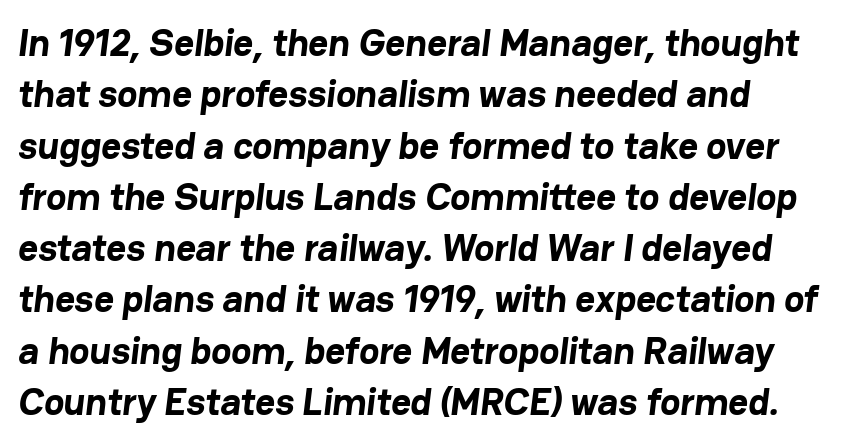
Lines of text with bare space underneath. Serifs: no, the terminals of the letterforms are clean. Line starts are locked; line ends wander. Thick stems and heavy bowls — unmistakably bold. A typesetter would call this proportional, since set widths differ per character.
